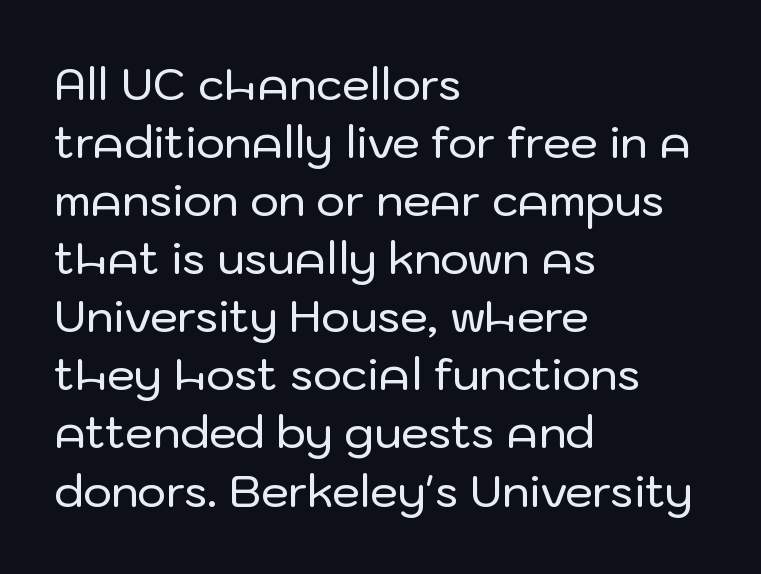
{"serif": "no", "italic": "no", "width": "normal", "stroke_contrast": "low", "x_height": "medium", "monospaced": "no", "underline": "no", "align": "left", "line_spacing": "normal", "line_spacing_ratio": 1.32, "letter_spacing": "normal", "letter_spacing_em": 0.0, "glyph_px": 44}
